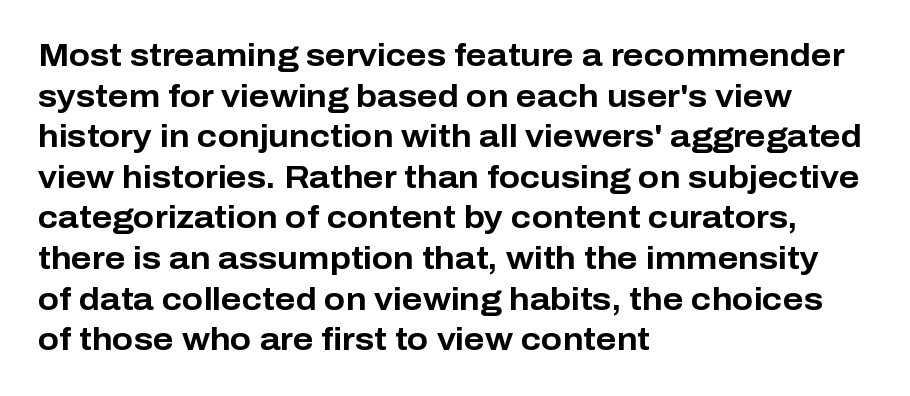
Q: Is the text bold? A: Yes.
Q: Is the text italic (slanted)? A: No, it is upright.
Q: Is the typeface a serif or a sans-serif typeface? A: Sans-serif.
Q: Is the text underlined? A: No.
Q: How is the paragraph aligned? A: Left-aligned.
Q: Is the spacing between letters normal or unusually wide? A: Normal.
Q: Is the spacing between lines tight, normal or loose? A: Normal.
Q: Width (condensed, normal, or wide)? A: Normal.
Q: Stroke contrast? A: Low.
Q: x-height? A: Medium.
Q: Monospaced? A: No.
